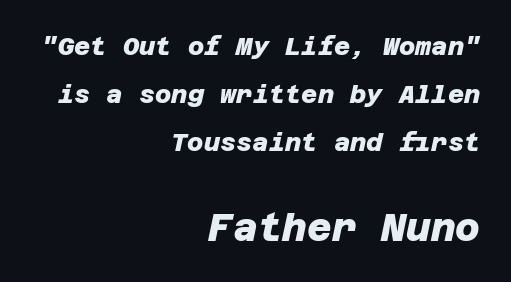
Q: Is the text bold? A: Yes.
Q: Is the typeface a serif or a sans-serif typeface? A: Sans-serif.
Q: Is the text underlined? A: No.
Q: How is the paragraph aligned? A: Right-aligned.
Q: Is the spacing between letters normal or unusually wide? A: Normal.
Q: Is the spacing between lines tight, normal or loose? A: Loose.
Q: Which block of text is set in a larger size, the first (top) or the second (bottom)? A: The second (bottom) one.
Q: Width (condensed, normal, or wide)? A: Normal.
Q: Stroke contrast? A: Low.
Q: x-height? A: Large.
